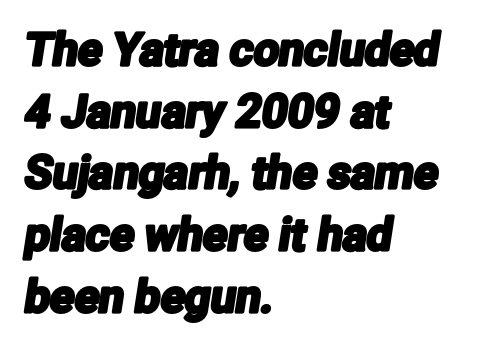
Q: Is the typeface a serif or a sans-serif typeface? A: Sans-serif.
Q: Is the text underlined? A: No.
Q: How is the paragraph aligned? A: Left-aligned.
Q: Is the spacing between letters normal or unusually wide? A: Normal.
Q: Is the spacing between lines tight, normal or loose? A: Normal.
Q: Width (condensed, normal, or wide)? A: Condensed.
Q: Stroke contrast? A: Low.
Q: x-height? A: Medium.
Q: Monospaced? A: No.
